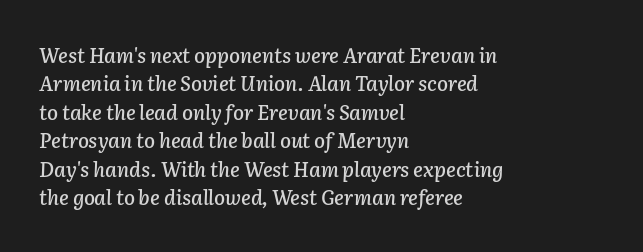
{"italic": "yes", "lean": "right", "slant_degrees": 2, "underline": "no", "align": "left", "line_spacing": "normal", "line_spacing_ratio": 1.42, "letter_spacing": "normal", "letter_spacing_em": 0.0, "glyph_px": 20}
